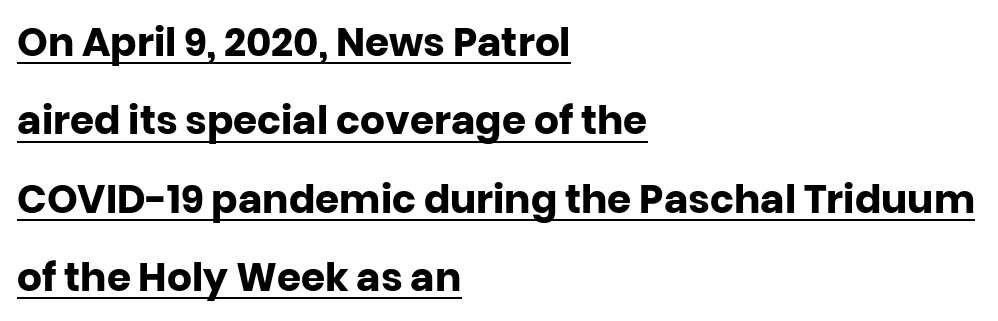
Q: Is the text bold? A: Yes.
Q: Is the text italic (slanted)? A: No, it is upright.
Q: Is the typeface a serif or a sans-serif typeface? A: Sans-serif.
Q: Is the text underlined? A: Yes.
Q: How is the paragraph aligned? A: Left-aligned.
Q: Is the spacing between letters normal or unusually wide? A: Normal.
Q: Is the spacing between lines tight, normal or loose? A: Loose.
Q: Width (condensed, normal, or wide)? A: Normal.
Q: Stroke contrast? A: Low.
Q: x-height? A: Large.
Q: Monospaced? A: No.
